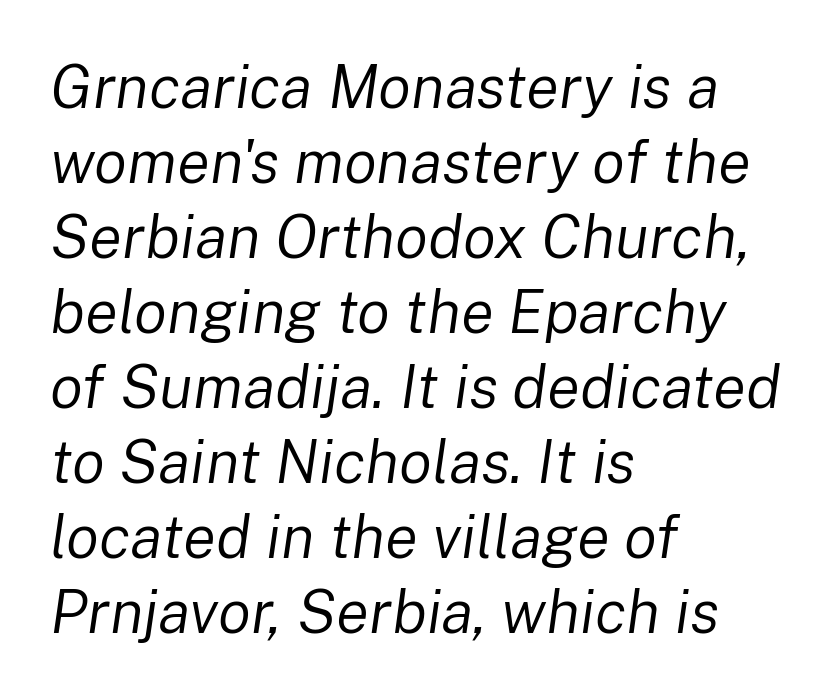
Q: Is the text bold? A: No.
Q: Is the text italic (slanted)? A: Yes, it leans right by about 8 degrees.
Q: Is the text underlined? A: No.
Q: How is the paragraph aligned? A: Left-aligned.
Q: Is the spacing between letters normal or unusually wide? A: Normal.
Q: Width (condensed, normal, or wide)? A: Normal.
Q: Stroke contrast? A: Low.
Q: x-height? A: Medium.
Q: Monospaced? A: No.
